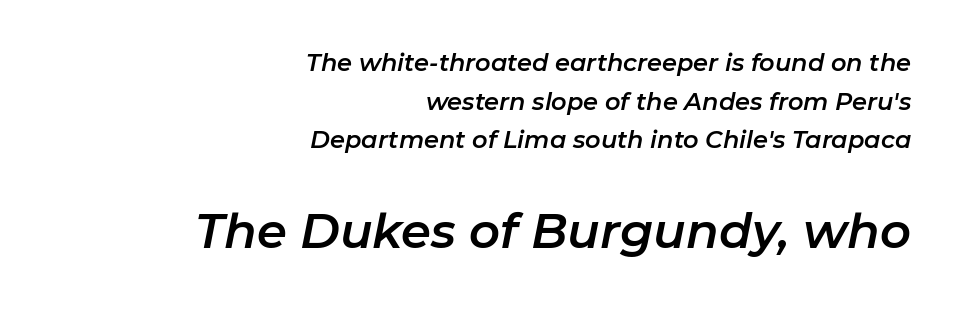
Q: Is the text italic (slanted)? A: Yes, it leans right by about 11 degrees.
Q: Is the text underlined? A: No.
Q: How is the paragraph aligned? A: Right-aligned.
Q: Is the spacing between letters normal or unusually wide? A: Normal.
Q: Is the spacing between lines tight, normal or loose? A: Normal.
Q: Which block of text is set in a larger size, the first (top) or the second (bottom)? A: The second (bottom) one.
Q: Width (condensed, normal, or wide)? A: Normal.
Q: Stroke contrast? A: Low.
Q: x-height? A: Medium.
Q: Monospaced? A: No.
